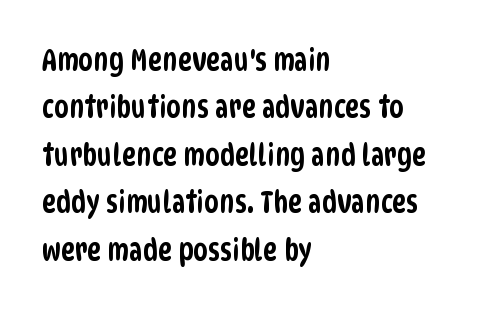
The image shows 30 px condensed sans-serif type; set left-aligned, normal line spacing (1.58x), normal letter spacing, not underlined; low stroke contrast and a large x-height.
